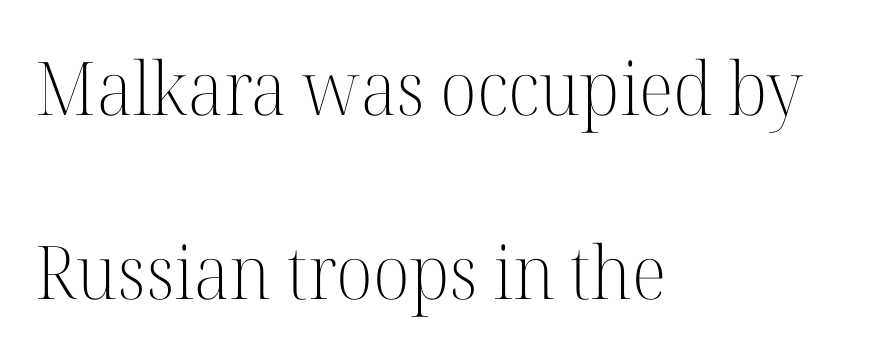
The image shows 74 px light serif type, upright; set left-aligned, loose line spacing (2.48x), normal letter spacing, not underlined; high stroke contrast and a medium x-height.
